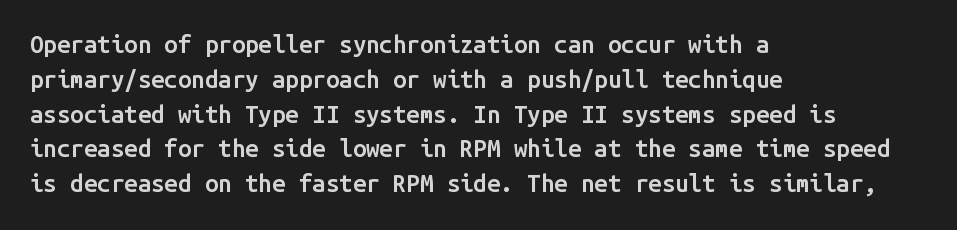
Q: Is the text bold? A: Semi-bold.
Q: Is the text italic (slanted)? A: No, it is upright.
Q: Is the text underlined? A: No.
Q: How is the paragraph aligned? A: Left-aligned.
Q: Is the spacing between letters normal or unusually wide? A: Normal.
Q: Is the spacing between lines tight, normal or loose? A: Normal.
